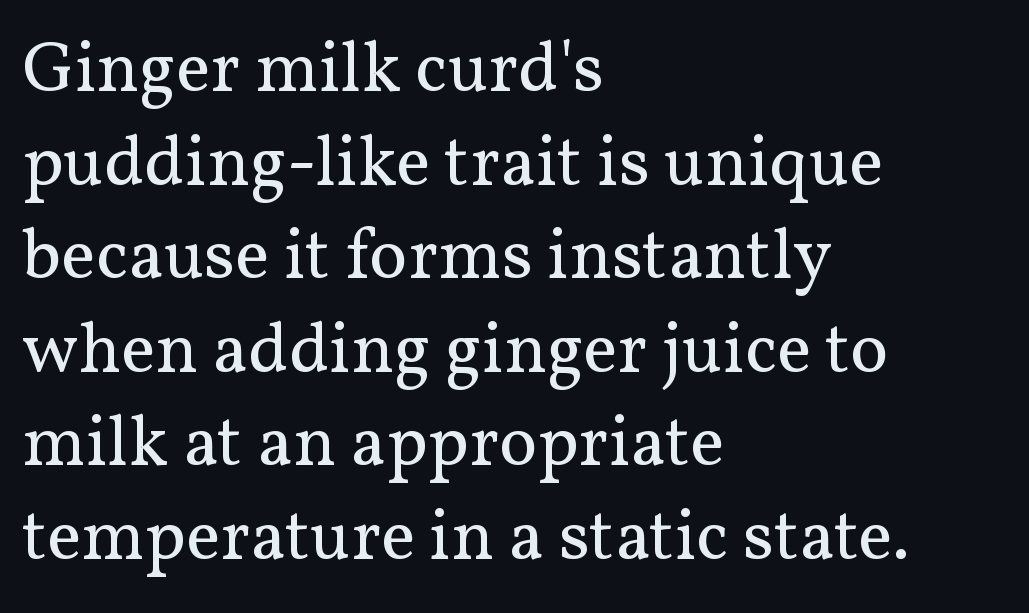
{"serif": "yes", "italic": "no", "bold": "no", "weight": "regular", "width": "normal", "stroke_contrast": "medium", "x_height": "medium", "monospaced": "no", "underline": "no", "align": "left", "line_spacing": "normal", "line_spacing_ratio": 1.3, "letter_spacing": "normal", "letter_spacing_em": 0.0, "glyph_px": 72}
